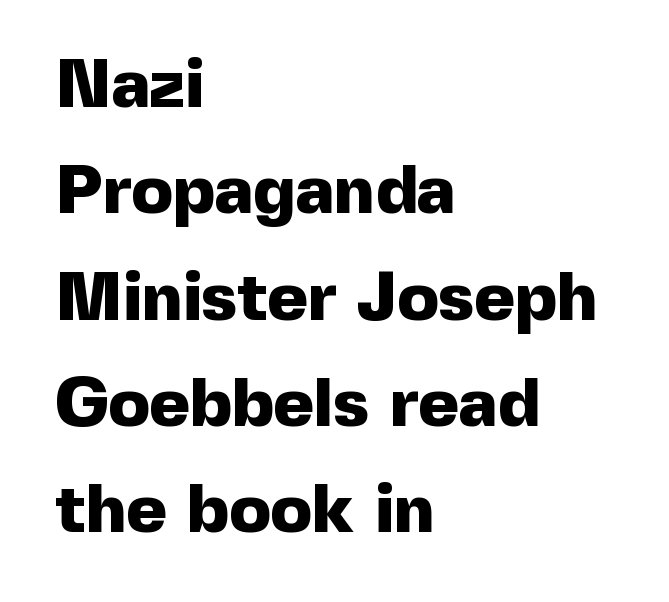
{"serif": "no", "italic": "no", "bold": "yes", "weight": "heavy", "width": "normal", "x_height": "medium", "monospaced": "no", "underline": "no", "align": "left", "line_spacing": "normal", "line_spacing_ratio": 1.54, "letter_spacing": "normal", "letter_spacing_em": 0.0, "glyph_px": 69}
